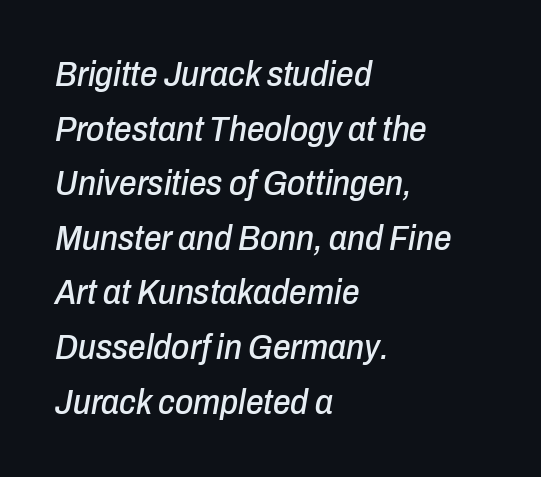
The image shows 35 px condensed type, italic (leaning right); set left-aligned, normal line spacing (1.56x), normal letter spacing, not underlined; low stroke contrast and a medium x-height.
